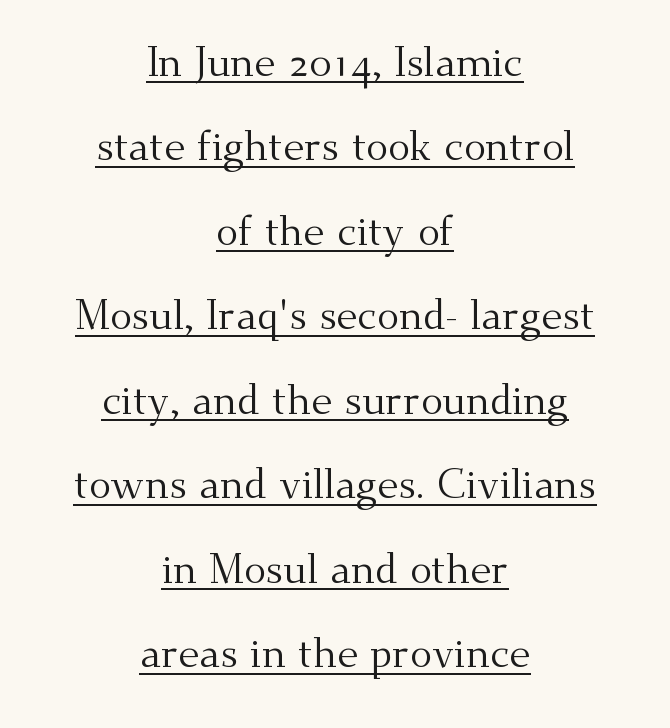
{"serif": "yes", "italic": "no", "bold": "no", "weight": "regular", "width": "normal", "stroke_contrast": "medium", "x_height": "small", "monospaced": "no", "underline": "yes", "align": "center", "line_spacing": "loose", "line_spacing_ratio": 2.06, "letter_spacing": "normal", "letter_spacing_em": 0.0, "glyph_px": 41}
